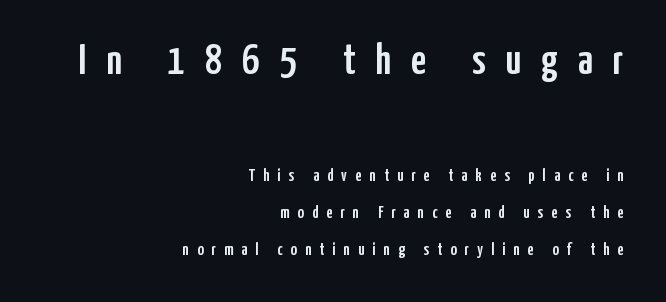
The image shows 42 px condensed sans-serif type, upright; set right-aligned, loose line spacing (2.17x), unusually wide letter spacing (+0.48 em), not underlined; the first (top) block is 2.47x larger; low stroke contrast and a medium x-height.
